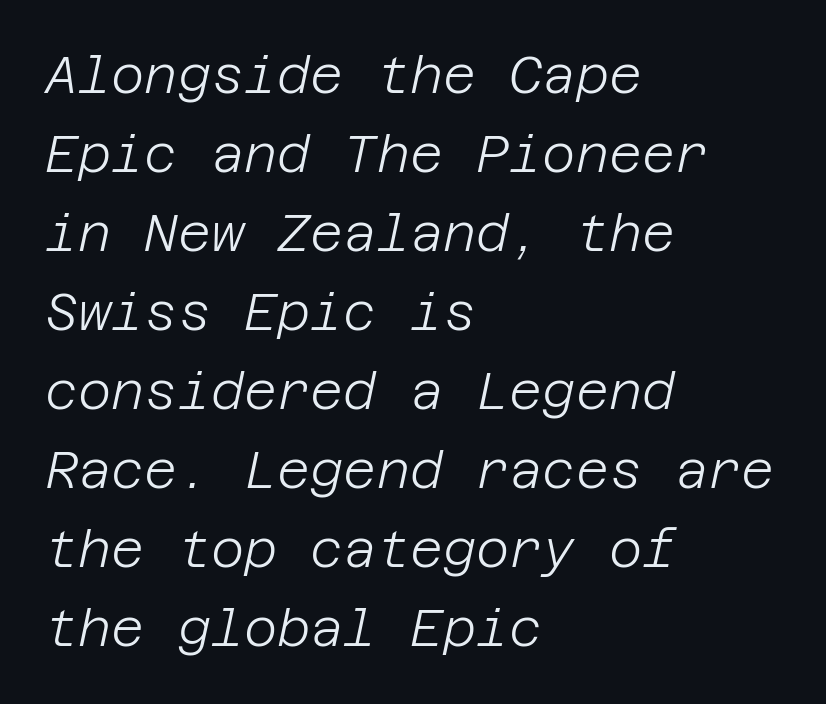
The image shows 51 px light type, italic (leaning right); set left-aligned, normal line spacing (1.55x), normal letter spacing, not underlined; low stroke contrast and a large x-height.
